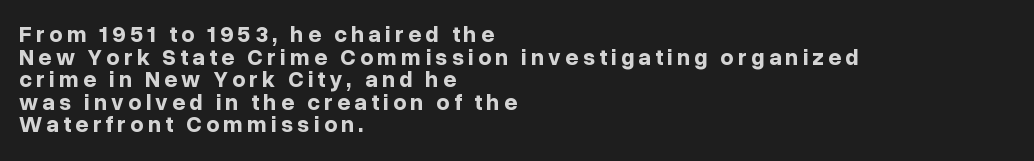
Typesetter's note: full bold, strokes at maximum text heaviness. Horizontally, the lines are justified to the leading edge only. Quick note: not italic, upright. Unmarked baselines from the first word to the last. The vertical gap from one line to the next is small.
